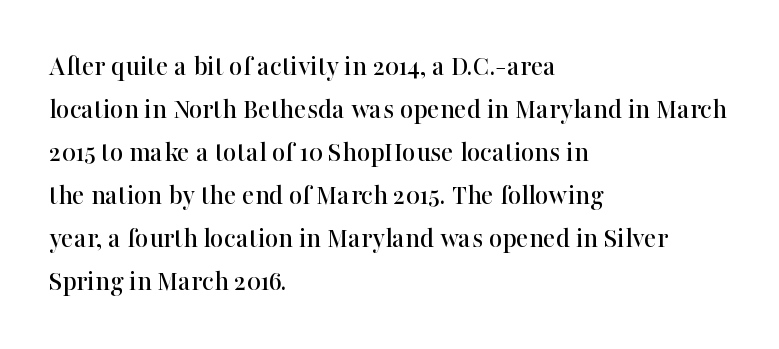
Each line starts at the same left margin while the right side varies. The passage shown stacks its lines at a standard gap. Honestly, the letter spacing is just normal — you wouldn't notice it. Letters rest on an invisible, unmarked baseline.
